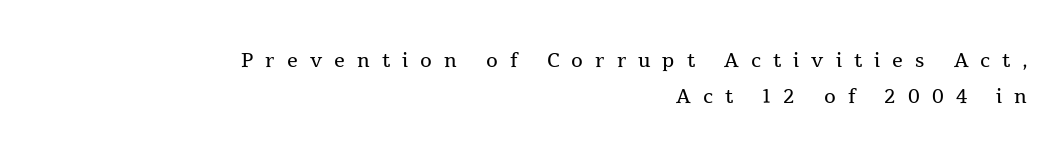
Q: Is the text bold? A: No.
Q: Is the text italic (slanted)? A: No, it is upright.
Q: Is the text underlined? A: No.
Q: How is the paragraph aligned? A: Right-aligned.
Q: Is the spacing between letters normal or unusually wide? A: Unusually wide.
Q: Is the spacing between lines tight, normal or loose? A: Normal.
